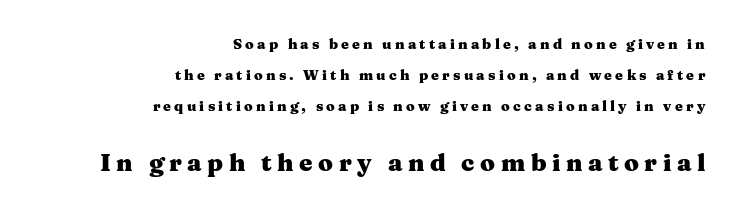
{"italic": "no", "bold": "yes", "underline": "no", "align": "right", "line_spacing": "loose", "line_spacing_ratio": 2.2, "letter_spacing": "wide", "letter_spacing_em": 0.23, "larger_block": "second", "size_ratio": 1.71, "glyph_px": 24}
